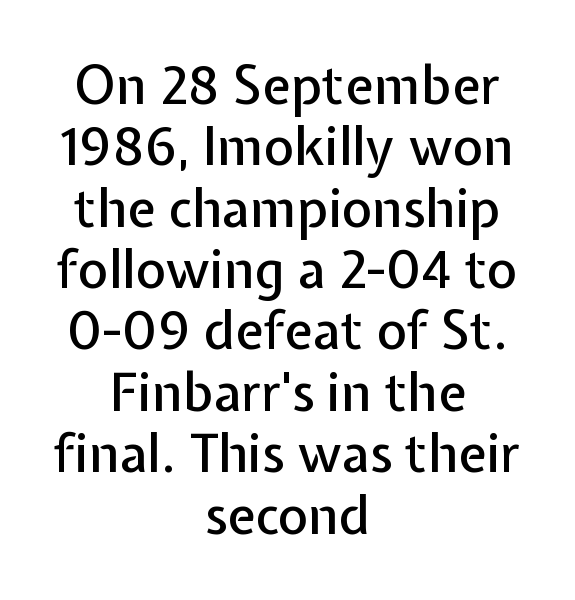
{"serif": "no", "italic": "no", "width": "normal", "stroke_contrast": "low", "x_height": "medium", "monospaced": "no", "underline": "no", "align": "center", "line_spacing_ratio": 1.18, "letter_spacing": "normal", "letter_spacing_em": 0.0, "glyph_px": 52}
